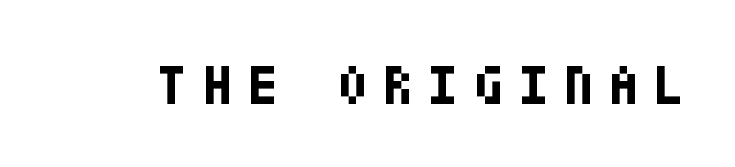
Q: Is the text bold? A: Yes.
Q: Is the text italic (slanted)? A: No, it is upright.
Q: Is the typeface a serif or a sans-serif typeface? A: Sans-serif.
Q: Is the text underlined? A: No.
Q: Is the spacing between letters normal or unusually wide? A: Unusually wide.
Q: Width (condensed, normal, or wide)? A: Condensed.
Q: Stroke contrast? A: Low.
Q: x-height? A: Large.
